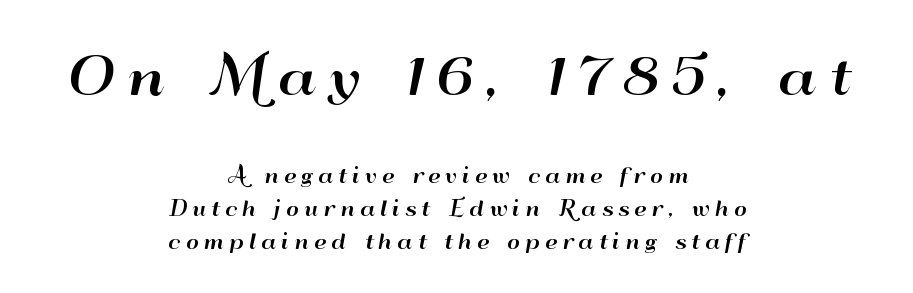
Spacing between characters has been opened up far beyond the box default. The face used here is proportionally spaced, like ordinary book or web type. The compositor balanced each line on the midline. Line spacing here is normal. The characters display no serif detailing; their extremities are plain. Scale decreases going downward across the two blocks.
